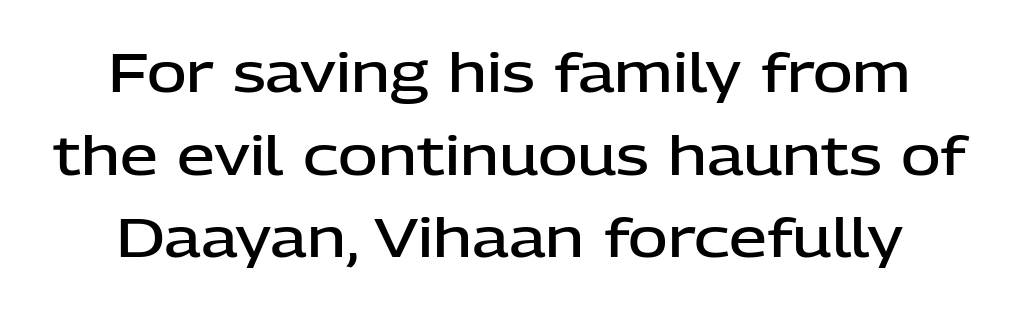
The image shows 54 px semibold sans-serif type, upright; set normal line spacing (1.53x), normal letter spacing, not underlined; low stroke contrast and a medium x-height.
